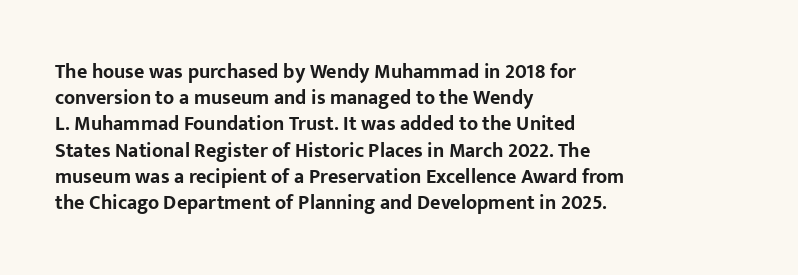
{"italic": "no", "bold": "yes", "underline": "no", "align": "left", "line_spacing": "normal", "line_spacing_ratio": 1.31, "letter_spacing": "normal", "letter_spacing_em": 0.0, "glyph_px": 20}
